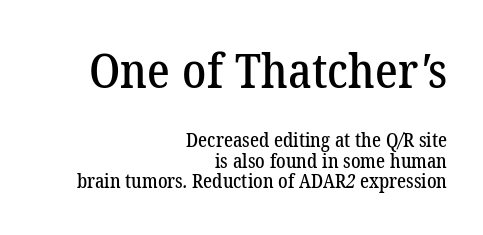
The words here are not underlined. Horizontal bands of white between lines are thin slivers. Each letter keeps its own natural width here, so spacing adapts to shape. The rendering anchors every line to the right-hand side. The more generous point size was reserved for the upper chunk. Typographically, this falls in the serif category.
